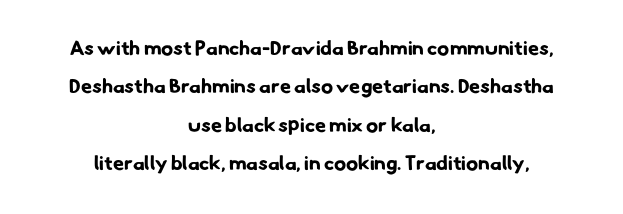
The image shows 20 px bold type; set centered, loose line spacing (1.92x), normal letter spacing, not underlined.
